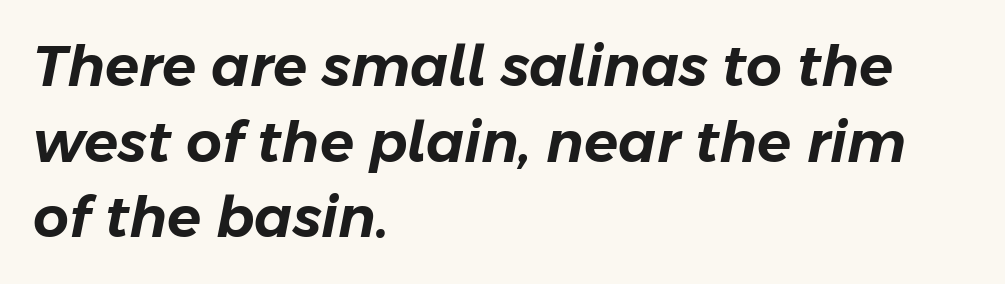
{"italic": "yes", "lean": "right", "slant_degrees": 11, "width": "normal", "stroke_contrast": "low", "x_height": "medium", "monospaced": "no", "underline": "no", "align": "left", "line_spacing": "normal", "line_spacing_ratio": 1.35, "letter_spacing": "normal", "letter_spacing_em": 0.0, "glyph_px": 56}
